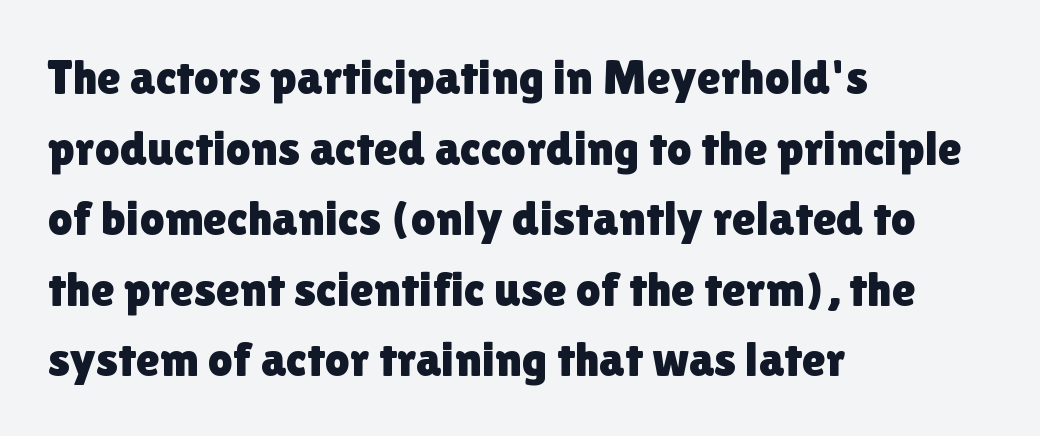
Descender tails drop into unmarked territory. The passage shown is typed in a proportional face where columns would drift. A typesetter would label this face a sans. Honestly, the letter spacing is just normal — you wouldn't notice it. When letters stand straight like this, we call the style roman or upright.
